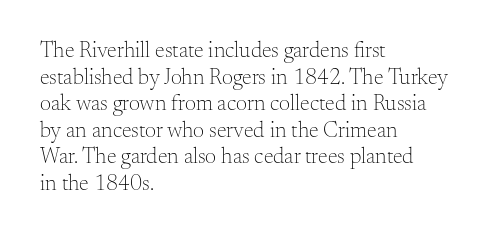
The face used here is rendered with its standard letterfit. The rag falls on the right side of this text block. The typeface has the unassuming heft of standard copy or less. Italic: no, the glyphs are upright roman.
